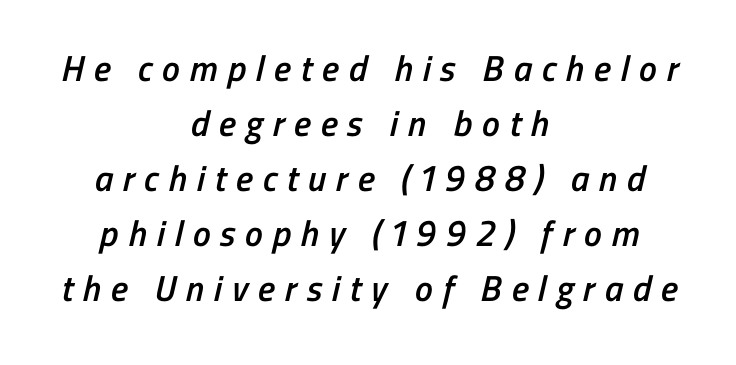
The image shows 36 px semibold, condensed sans-serif type; set centered, normal line spacing (1.53x), unusually wide letter spacing (+0.27 em), not underlined; low stroke contrast and a medium x-height.
